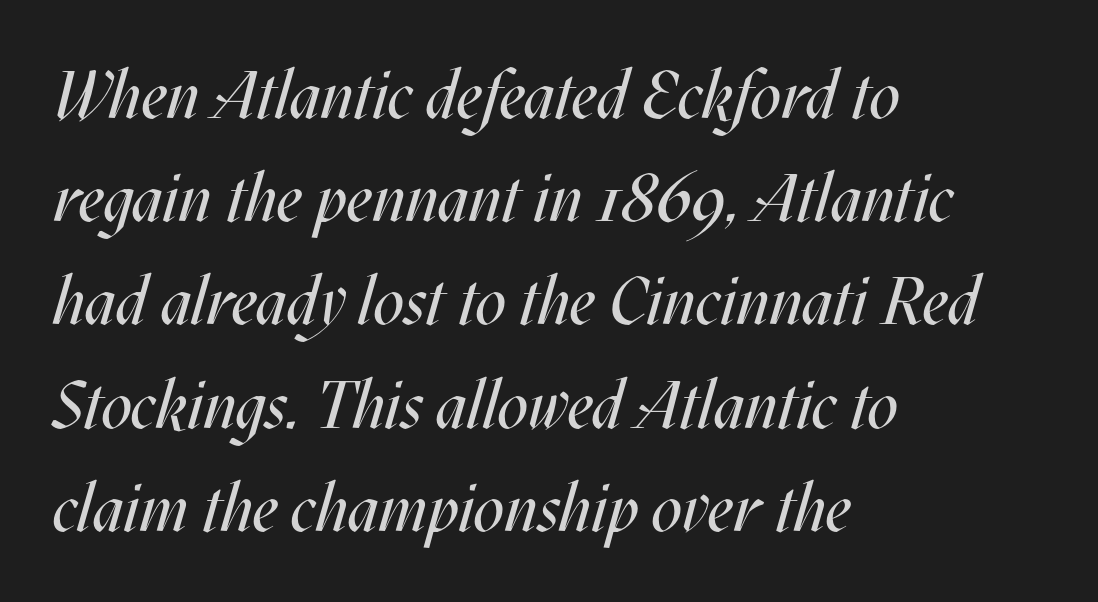
The image shows 67 px regular-weight, condensed type, italic (leaning right); set left-aligned, normal line spacing (1.54x), normal letter spacing, not underlined; medium stroke contrast and a large x-height.
